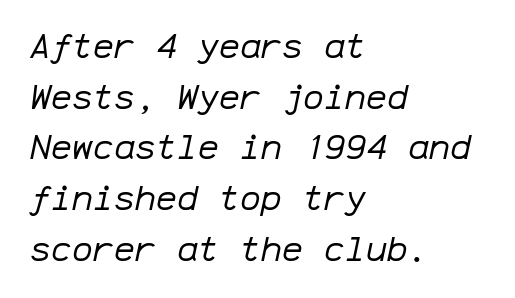
{"italic": "yes", "lean": "right", "slant_degrees": 12, "bold": "no", "weight": "regular", "width": "normal", "stroke_contrast": "low", "x_height": "medium", "monospaced": "yes", "underline": "no", "align": "left", "line_spacing": "normal", "line_spacing_ratio": 1.45, "letter_spacing": "normal", "letter_spacing_em": 0.0, "glyph_px": 35}
